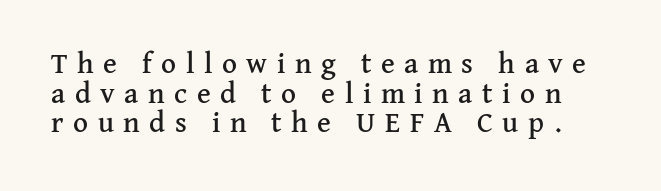
Q: Is the text italic (slanted)? A: No, it is upright.
Q: Is the typeface a serif or a sans-serif typeface? A: Serif.
Q: Is the text underlined? A: No.
Q: Is the spacing between letters normal or unusually wide? A: Unusually wide.
Q: Is the spacing between lines tight, normal or loose? A: Tight.
Q: Width (condensed, normal, or wide)? A: Normal.
Q: Stroke contrast? A: Medium.
Q: x-height? A: Medium.
Q: Monospaced? A: No.
